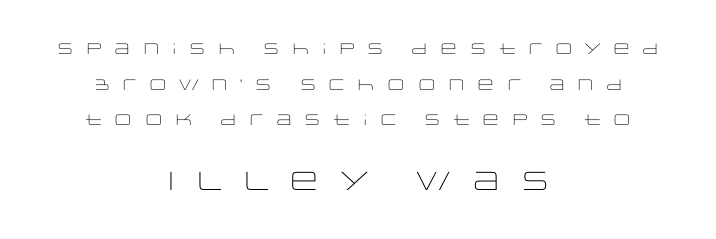
{"italic": "no", "bold": "no", "underline": "no", "align": "center", "line_spacing": "loose", "line_spacing_ratio": 2.37, "letter_spacing": "wide", "letter_spacing_em": 0.45, "larger_block": "second", "size_ratio": 1.73, "glyph_px": 26}
